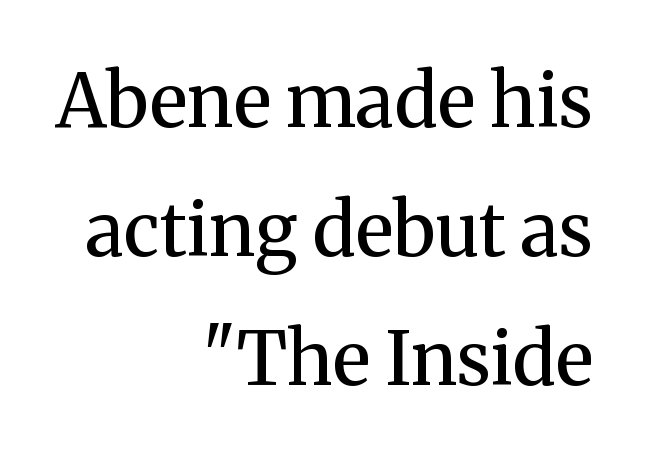
This is roman type, the default non-slanted kind. The gaps between neighbouring characters are ordinary and unremarkable. Is this a heavy cut? Hardly; it is regular or lighter. Notice how the passage keeps a crisp vertical edge on the right only.
